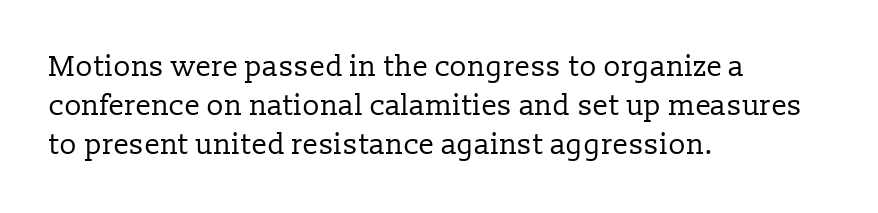
{"serif": "yes", "italic": "no", "bold": "no", "weight": "regular", "width": "normal", "stroke_contrast": "low", "x_height": "medium", "monospaced": "no", "underline": "no", "align": "left", "line_spacing": "normal", "line_spacing_ratio": 1.35, "letter_spacing": "normal", "letter_spacing_em": 0.0, "glyph_px": 29}
